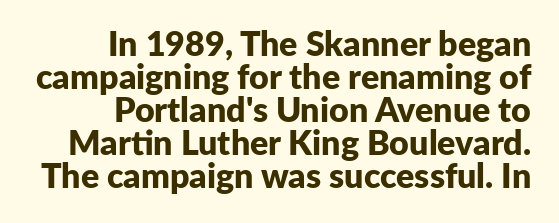
Each glyph is drawn with heavy, bold strokes. A bare baseline throughout the passage. A sans-serif font was chosen for this passage. Does the lettering tilt? It doesn't — this is upright. Leading: reduced.
